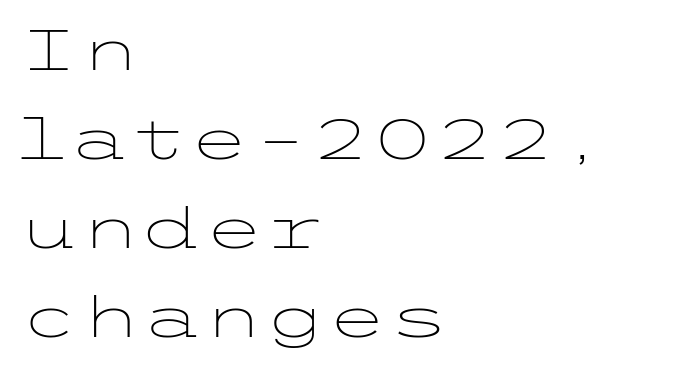
Teacher's note: observe the even left margin — that is flush-left alignment. Weight class: somewhere from thin through regular. This rendering leaves character spacing at its baseline value. Note: no serifs on the glyphs. Every character sits straight up, as roman type does.
